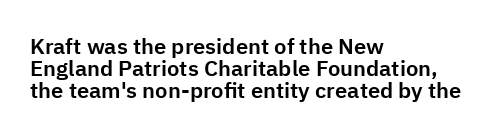
The image shows 22 px text type, upright; set left-aligned, tight line spacing (1.01x), normal letter spacing, not underlined.
